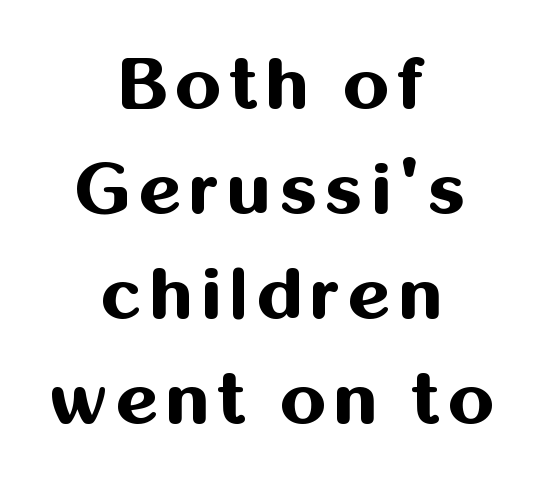
The image shows 73 px bold sans-serif type, upright; set centered, normal line spacing (1.44x), not underlined; medium stroke contrast and a medium x-height.
